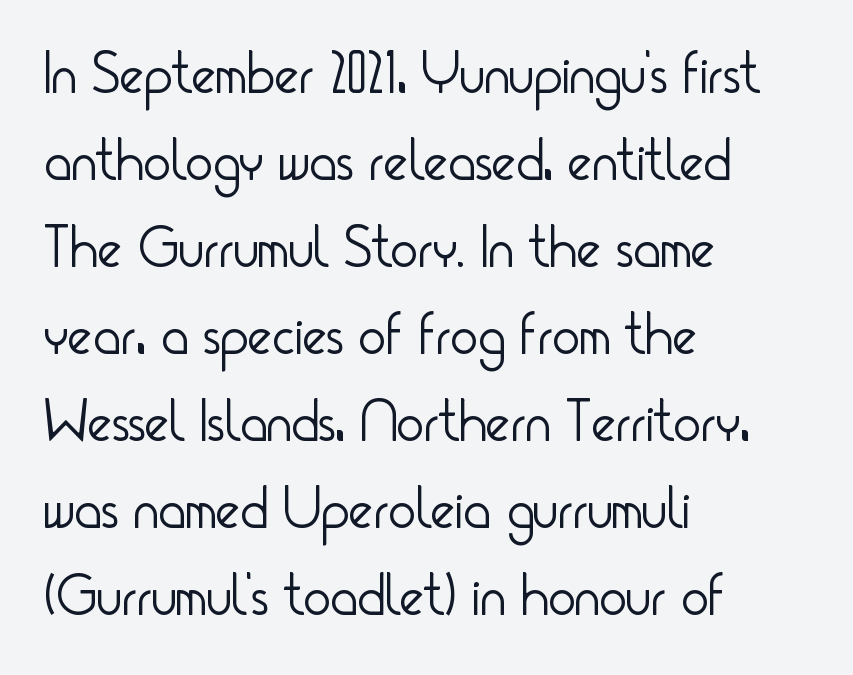
Honestly, there is no underline to notice here at all. These lines keep a tight, regular rhythm from letter to letter. Vertical spacing — default. The typeface chosen for these lines omits serifs.
